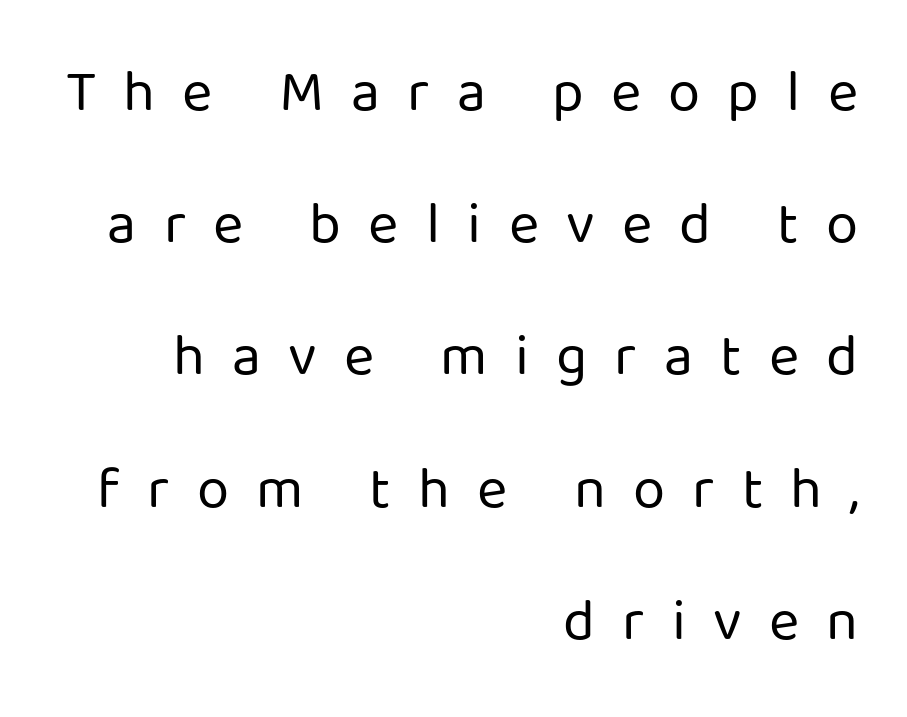
The image shows 58 px regular-weight sans-serif type, upright; set right-aligned, loose line spacing (2.28x), unusually wide letter spacing (+0.47 em), not underlined; low stroke contrast and a medium x-height.
